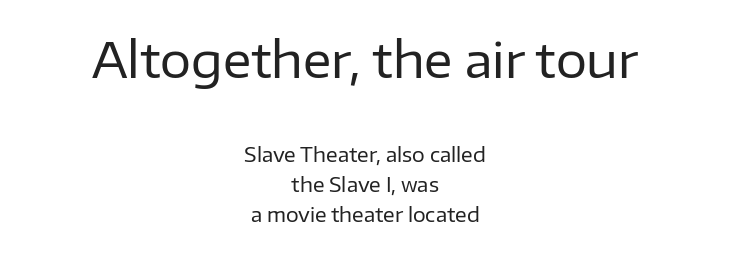
{"serif": "no", "italic": "no", "bold": "no", "weight": "regular", "width": "normal", "stroke_contrast": "low", "x_height": "medium", "monospaced": "no", "underline": "no", "align": "center", "line_spacing": "normal", "line_spacing_ratio": 1.52, "letter_spacing": "normal", "letter_spacing_em": 0.0, "larger_block": "first", "size_ratio": 2.45, "glyph_px": 49}
